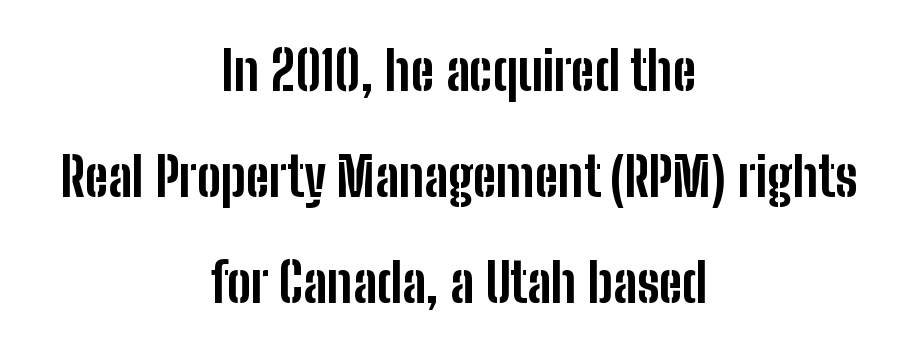
Glyph-to-glyph distance matches everyday printed text. Widely set lines give the paragraph a tall, airy silhouette. Regarding serifs, this sample does without them. If you drew a line through each stem, it would be perfectly vertical. Summary of weight: heavy, a full bold. A bare baseline throughout the passage.
